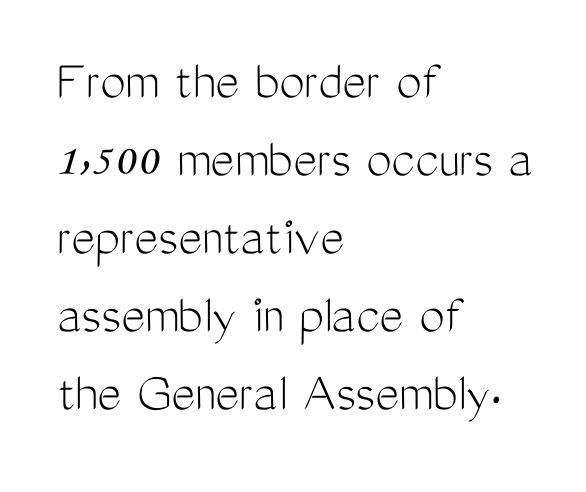
{"serif": "no", "italic": "no", "bold": "no", "weight": "light", "width": "condensed", "stroke_contrast": "medium", "x_height": "medium", "monospaced": "no", "underline": "no", "align": "left", "line_spacing": "normal", "line_spacing_ratio": 1.37, "letter_spacing": "normal", "letter_spacing_em": 0.0, "glyph_px": 57}
